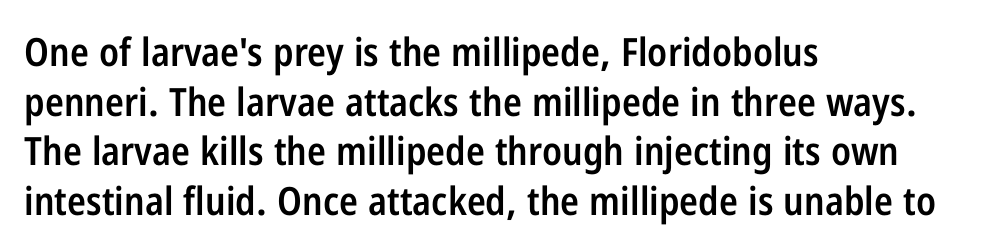
{"serif": "no", "italic": "no", "bold": "semi", "weight": "semibold", "width": "condensed", "stroke_contrast": "low", "x_height": "medium", "monospaced": "no", "underline": "no", "align": "left", "line_spacing": "normal", "line_spacing_ratio": 1.27, "letter_spacing": "normal", "letter_spacing_em": 0.0, "glyph_px": 39}
